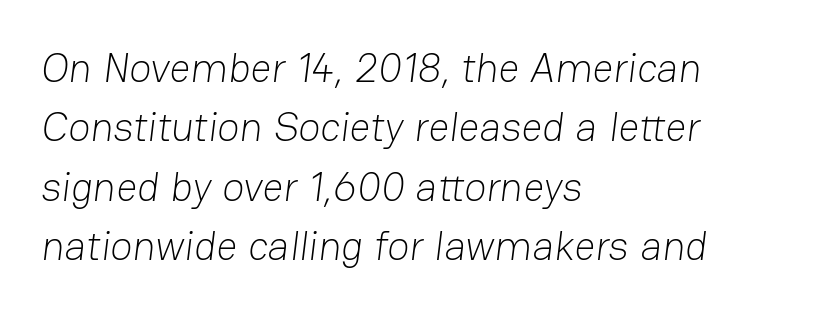
The image shows 41 px light sans-serif type; set left-aligned, normal line spacing (1.45x), normal letter spacing, not underlined; low stroke contrast and a medium x-height.
